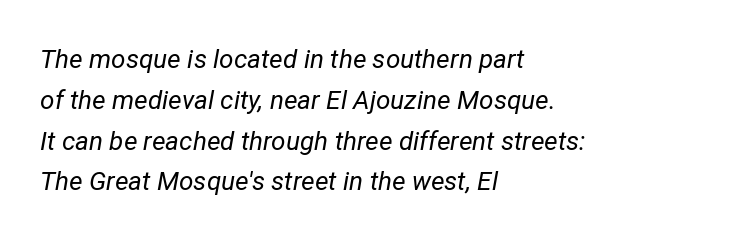
{"italic": "yes", "lean": "right", "slant_degrees": 12, "bold": "no", "underline": "no", "align": "left", "line_spacing": "normal", "line_spacing_ratio": 1.57, "letter_spacing": "normal", "letter_spacing_em": 0.0, "glyph_px": 26}
